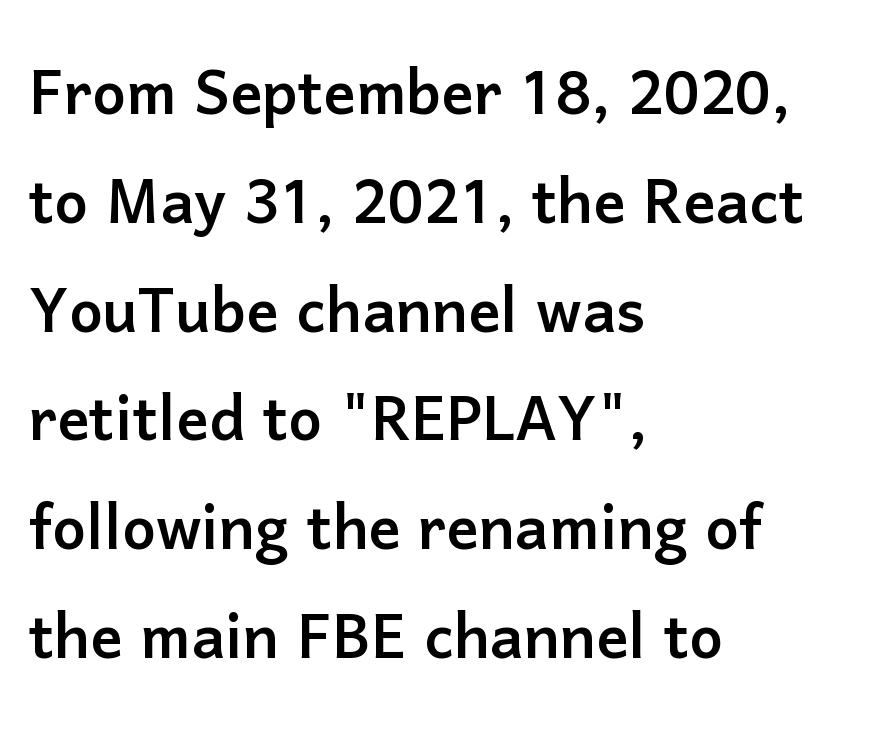
{"serif": "no", "italic": "no", "width": "normal", "stroke_contrast": "low", "x_height": "medium", "monospaced": "no", "underline": "no", "align": "left", "line_spacing": "normal", "line_spacing_ratio": 1.36, "letter_spacing": "normal", "letter_spacing_em": 0.0, "glyph_px": 80}
